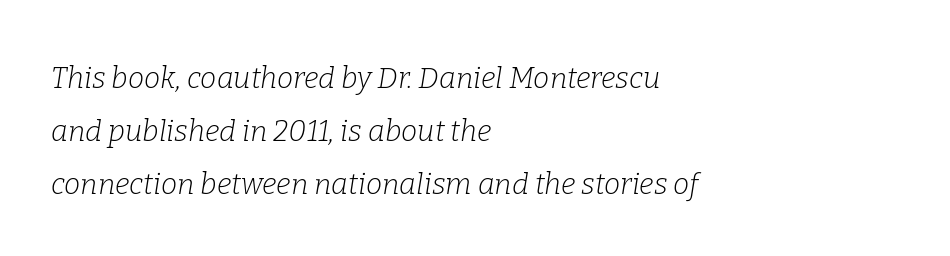
The image shows 29 px light serif type, italic (leaning right); set left-aligned, line spacing 1.82x, normal letter spacing, not underlined; low stroke contrast and a medium x-height.
